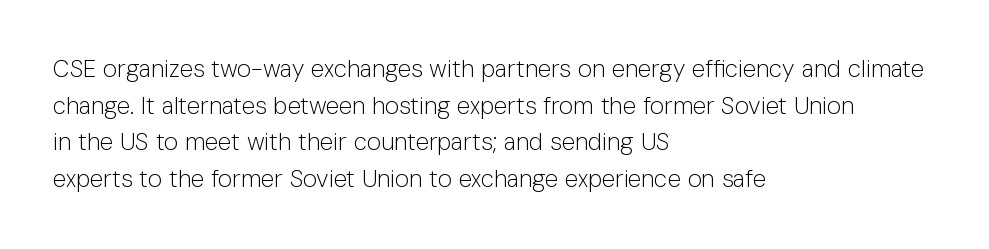
Standard letterfit; no display-style spreading of the glyphs. No chunkiness to these letters — they're not bold. This is roman type, the default non-slanted kind. Does the copy run flush right? No — it runs flush left.
